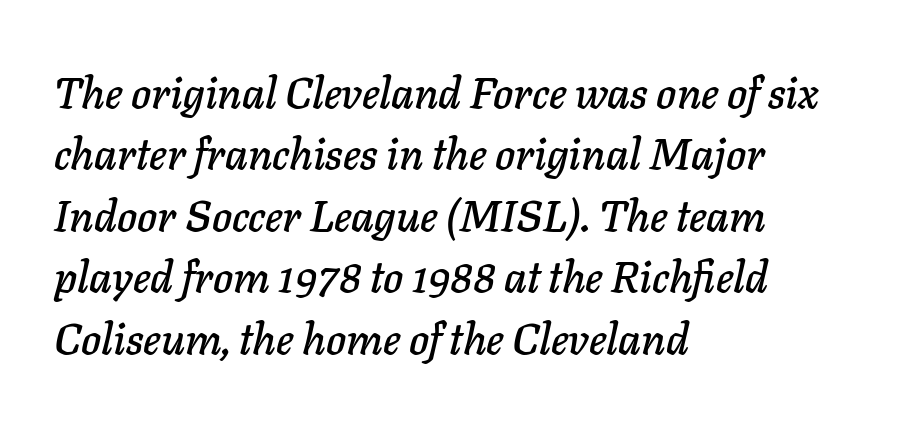
{"italic": "yes", "lean": "right", "slant_degrees": 11, "width": "normal", "stroke_contrast": "low", "x_height": "medium", "monospaced": "no", "underline": "no", "align": "left", "line_spacing": "normal", "line_spacing_ratio": 1.43, "letter_spacing": "normal", "letter_spacing_em": 0.0, "glyph_px": 43}
